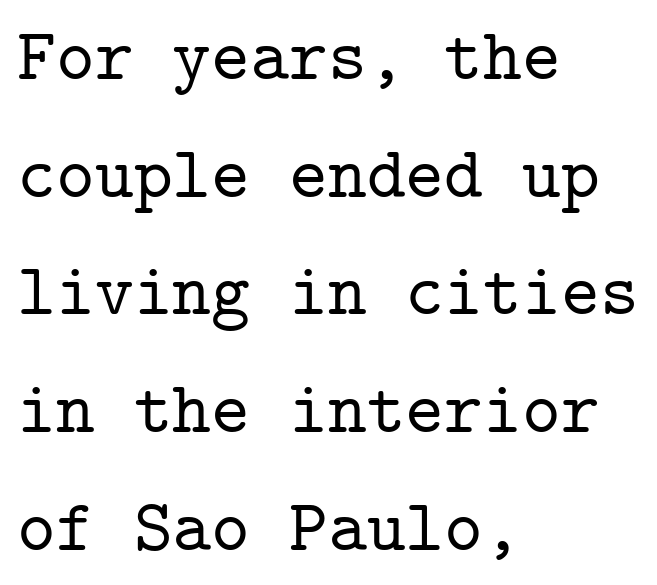
{"serif": "yes", "italic": "no", "width": "normal", "stroke_contrast": "low", "x_height": "medium", "monospaced": "yes", "underline": "no", "align": "left", "line_spacing": "normal", "line_spacing_ratio": 1.59, "letter_spacing": "normal", "letter_spacing_em": 0.0, "glyph_px": 74}
